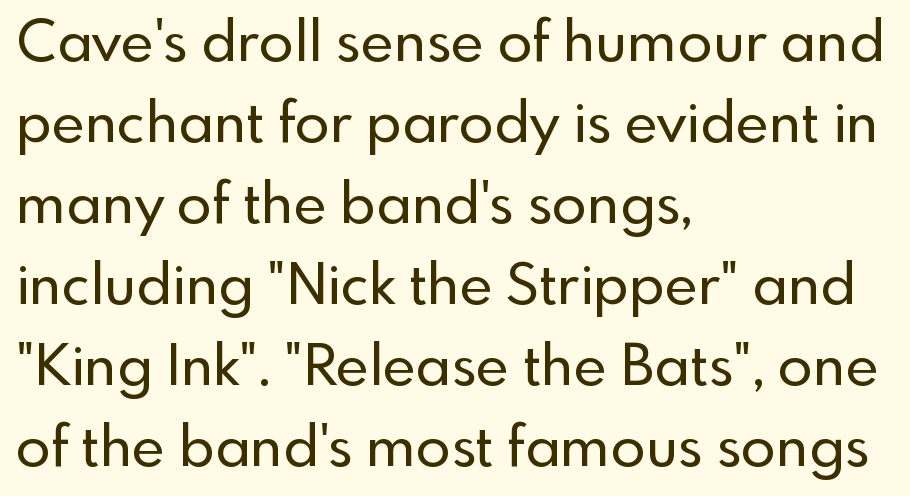
Q: Is the text italic (slanted)? A: No, it is upright.
Q: Is the typeface a serif or a sans-serif typeface? A: Sans-serif.
Q: Is the text underlined? A: No.
Q: How is the paragraph aligned? A: Left-aligned.
Q: Is the spacing between letters normal or unusually wide? A: Normal.
Q: Is the spacing between lines tight, normal or loose? A: Normal.
Q: Width (condensed, normal, or wide)? A: Normal.
Q: x-height? A: Small.
Q: Monospaced? A: No.
